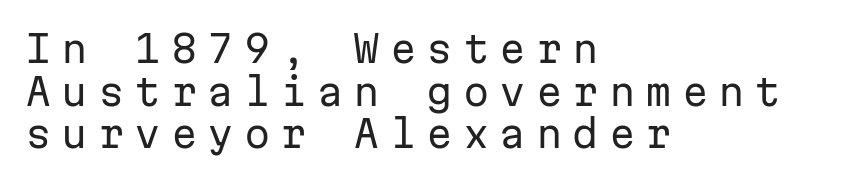
Q: Is the text bold? A: No.
Q: Is the text italic (slanted)? A: No, it is upright.
Q: Is the typeface a serif or a sans-serif typeface? A: Sans-serif.
Q: Is the text underlined? A: No.
Q: How is the paragraph aligned? A: Left-aligned.
Q: Is the spacing between letters normal or unusually wide? A: Unusually wide.
Q: Is the spacing between lines tight, normal or loose? A: Tight.
Q: Width (condensed, normal, or wide)? A: Normal.
Q: Stroke contrast? A: Low.
Q: x-height? A: Medium.
Q: Monospaced? A: Yes.
